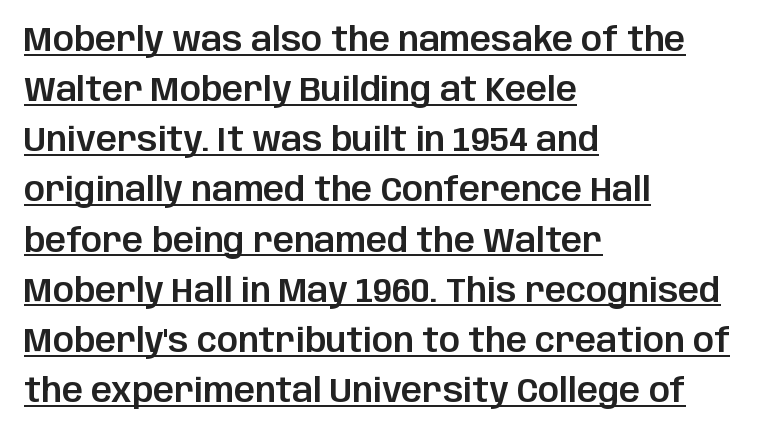
The lettering holds an erect, upright posture throughout. The gaps between neighbouring characters are ordinary and unremarkable. The text block is weighted toward the left margin, trailing off unevenly rightward. Looks like someone drew a line under every word here. Line spacing here is normal. Is this a fixed-width face? No — the glyphs have proportional, varying widths.
